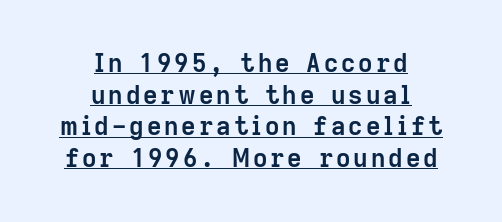
Q: Is the text bold? A: Yes.
Q: Is the text italic (slanted)? A: No, it is upright.
Q: Is the text underlined? A: Yes.
Q: How is the paragraph aligned? A: Centered.
Q: Is the spacing between lines tight, normal or loose? A: Normal.
